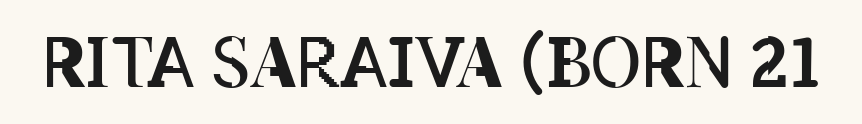
This reads as an unemphasized weight, regular at the heaviest. Just letters on the line, the space beneath them empty. Posture: vertical. What stands out about the letter spacing? Nothing — it is the standard amount.
